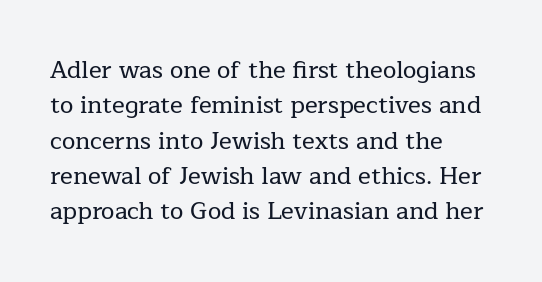
The image shows 24 px text type, upright; set left-aligned, normal line spacing (1.47x), normal letter spacing, not underlined.
